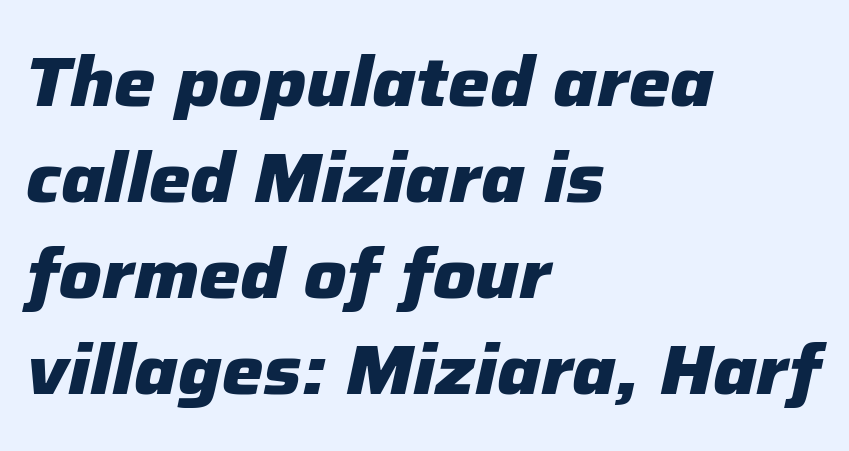
{"italic": "yes", "lean": "right", "slant_degrees": 12, "bold": "yes", "weight": "heavy", "width": "normal", "stroke_contrast": "low", "x_height": "medium", "monospaced": "no", "underline": "no", "align": "left", "line_spacing": "normal", "line_spacing_ratio": 1.37, "letter_spacing": "normal", "letter_spacing_em": 0.0, "glyph_px": 70}
